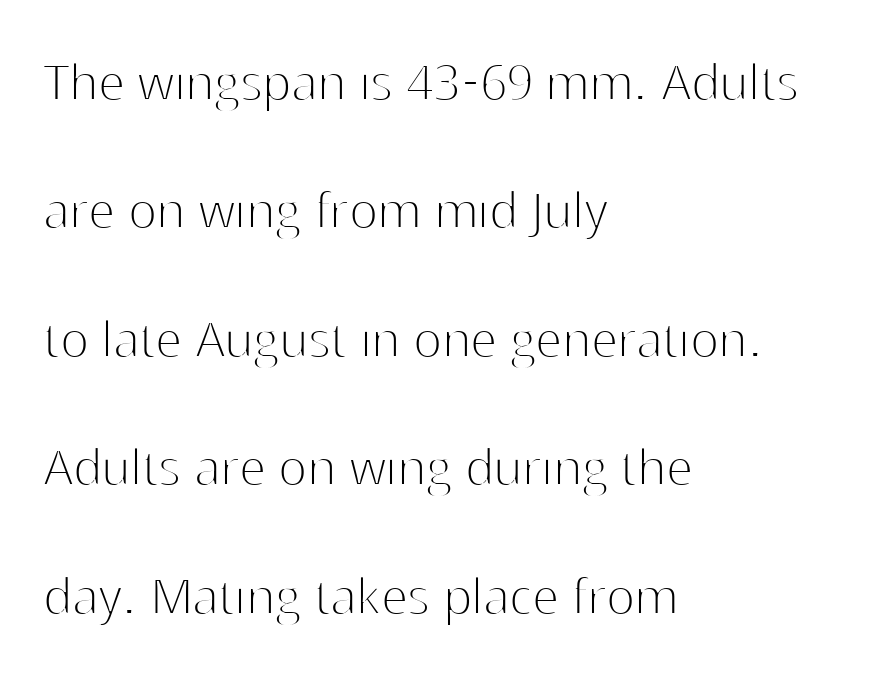
Reading down the block, your eye returns to a fixed left position each line. These lines are rendered in a variable-pitch font. In terms of letterform style, serifs are entirely absent. Standard letterfit; no display-style spreading of the glyphs. Horizontal bands of white between lines are thick stripes.
